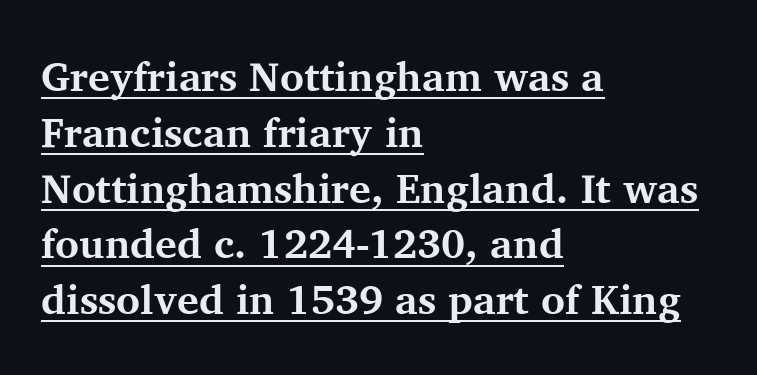
{"serif": "yes", "italic": "no", "bold": "yes", "weight": "bold", "width": "normal", "stroke_contrast": "medium", "x_height": "medium", "monospaced": "no", "underline": "yes", "align": "left", "line_spacing": "normal", "line_spacing_ratio": 1.36, "letter_spacing": "normal", "letter_spacing_em": 0.0, "glyph_px": 41}
